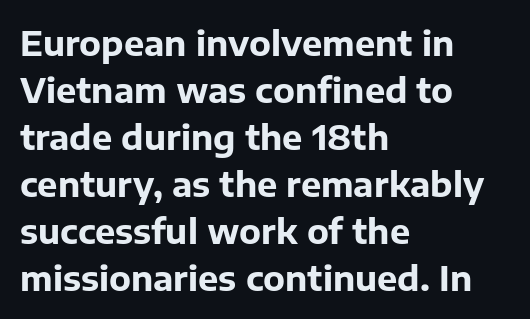
The image shows 34 px bold sans-serif type, upright; set left-aligned, normal line spacing (1.38x), normal letter spacing, not underlined; low stroke contrast and a medium x-height.
